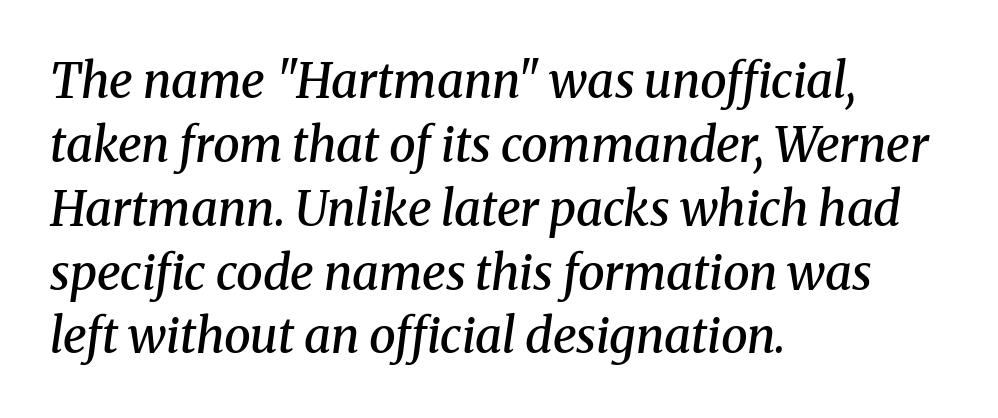
{"serif": "yes", "italic": "yes", "lean": "right", "slant_degrees": 8, "bold": "semi", "weight": "semibold", "width": "normal", "stroke_contrast": "medium", "x_height": "medium", "monospaced": "no", "underline": "no", "align": "left", "line_spacing": "normal", "line_spacing_ratio": 1.33, "letter_spacing": "normal", "letter_spacing_em": 0.0, "glyph_px": 48}
